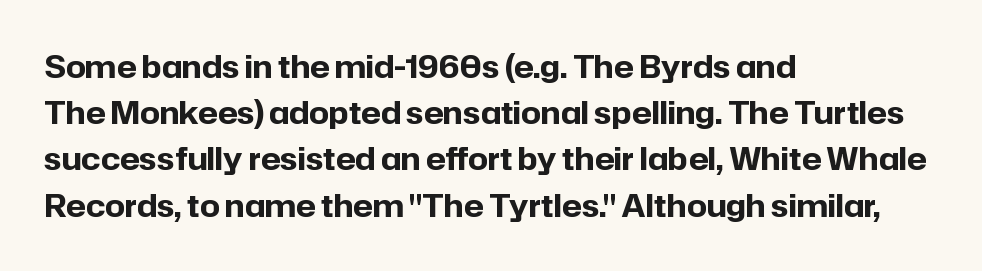
The image shows 31 px bold sans-serif type, upright; set left-aligned, normal line spacing (1.49x), normal letter spacing, not underlined; low stroke contrast and a medium x-height.
